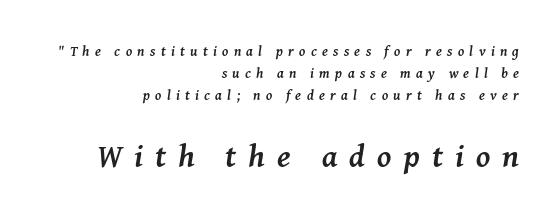
{"serif": "yes", "italic": "yes", "lean": "right", "slant_degrees": 8, "bold": "yes", "weight": "semibold", "width": "normal", "stroke_contrast": "medium", "x_height": "medium", "monospaced": "no", "underline": "no", "align": "right", "line_spacing": "normal", "line_spacing_ratio": 1.56, "letter_spacing": "wide", "letter_spacing_em": 0.38, "larger_block": "second", "size_ratio": 2.29, "glyph_px": 32}
